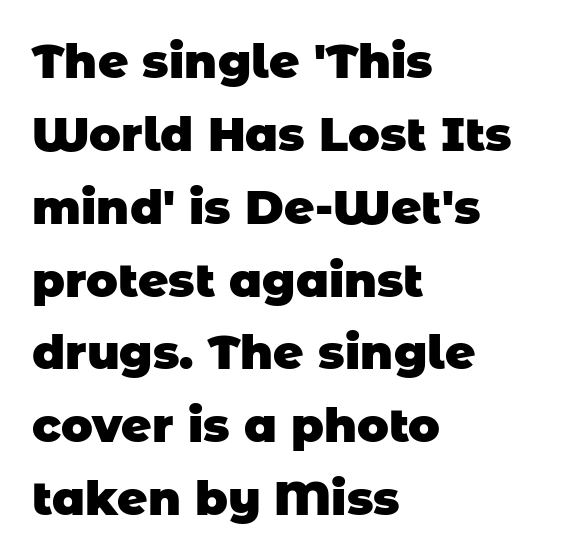
The image shows 47 px heavy sans-serif type; set left-aligned, normal line spacing (1.55x), normal letter spacing, not underlined; low stroke contrast and a large x-height.
